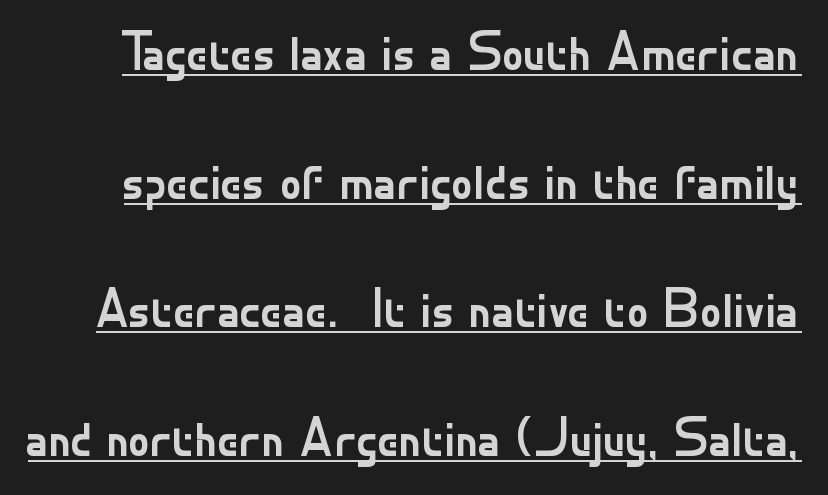
Q: Is the text bold? A: No.
Q: Is the text italic (slanted)? A: No, it is upright.
Q: Is the typeface a serif or a sans-serif typeface? A: Sans-serif.
Q: Is the text underlined? A: Yes.
Q: Is the spacing between letters normal or unusually wide? A: Normal.
Q: Is the spacing between lines tight, normal or loose? A: Loose.
Q: Width (condensed, normal, or wide)? A: Normal.
Q: Stroke contrast? A: Low.
Q: x-height? A: Small.
Q: Monospaced? A: No.
